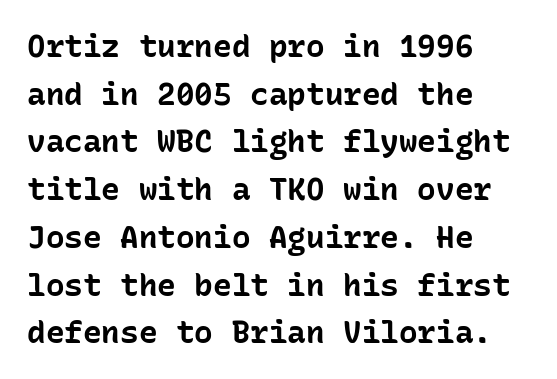
Each letter's strokes conclude bluntly, with no projecting serifs. These lines are rendered in a fixed-pitch font. These lines are set flush left with a ragged right edge. Leading matches the norm, producing a regular column.
